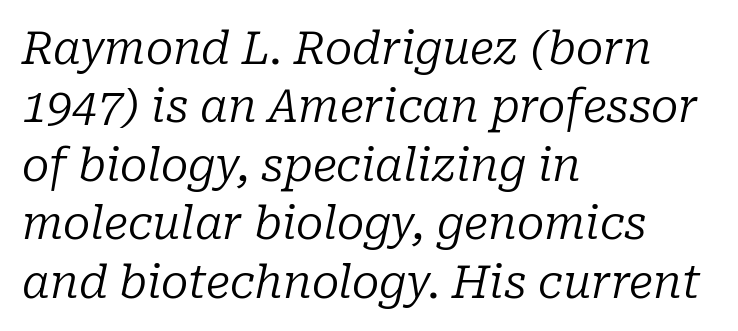
Q: Is the text bold? A: No.
Q: Is the text italic (slanted)? A: Yes, it leans right by about 10 degrees.
Q: Is the typeface a serif or a sans-serif typeface? A: Serif.
Q: Is the text underlined? A: No.
Q: How is the paragraph aligned? A: Left-aligned.
Q: Is the spacing between letters normal or unusually wide? A: Normal.
Q: Is the spacing between lines tight, normal or loose? A: Normal.
Q: Width (condensed, normal, or wide)? A: Normal.
Q: Stroke contrast? A: Low.
Q: x-height? A: Medium.
Q: Monospaced? A: No.
